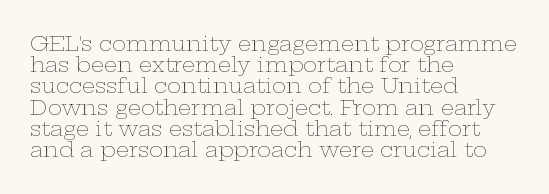
Q: Is the text bold? A: No.
Q: Is the text italic (slanted)? A: No, it is upright.
Q: Is the text underlined? A: No.
Q: How is the paragraph aligned? A: Left-aligned.
Q: Is the spacing between letters normal or unusually wide? A: Normal.
Q: Is the spacing between lines tight, normal or loose? A: Tight.
